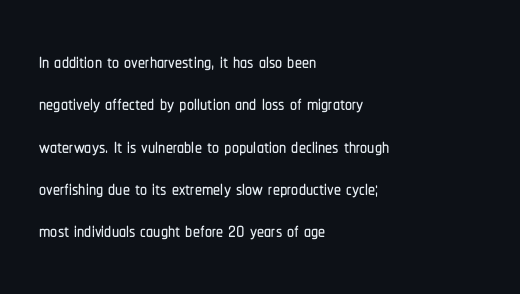
{"serif": "no", "italic": "no", "width": "condensed", "stroke_contrast": "low", "x_height": "medium", "monospaced": "no", "underline": "no", "align": "left", "line_spacing": "normal", "line_spacing_ratio": 1.51, "letter_spacing": "normal", "letter_spacing_em": 0.0, "glyph_px": 28}
